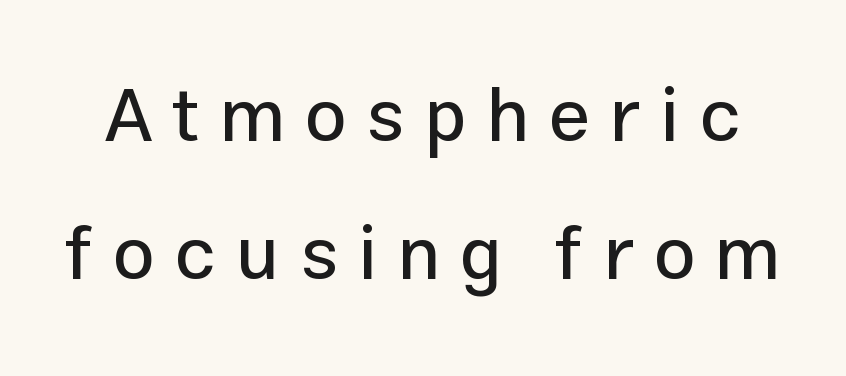
Each letter keeps its own natural width here, so spacing adapts to shape. The axis of the letterforms is exactly vertical. No feet cap the strokes, marking this as sans-serif type. Type without underlining. Observe the wide spacing: letters keep a clear distance from each other.
